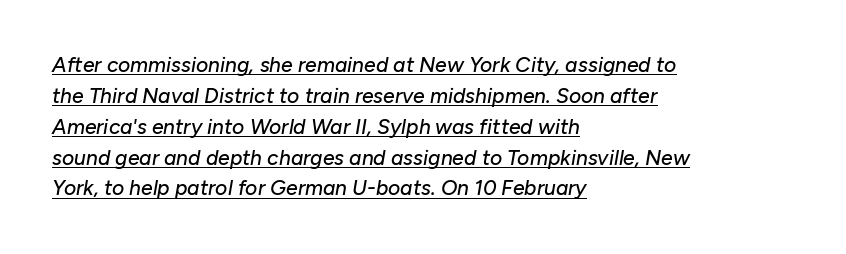
{"italic": "yes", "lean": "right", "slant_degrees": 10, "underline": "yes", "align": "left", "line_spacing": "normal", "line_spacing_ratio": 1.47, "letter_spacing": "normal", "letter_spacing_em": 0.0, "glyph_px": 21}
